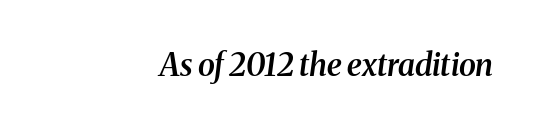
Q: Is the text bold? A: Semi-bold.
Q: Is the text italic (slanted)? A: Yes, it leans right by about 8 degrees.
Q: Is the typeface a serif or a sans-serif typeface? A: Serif.
Q: Is the text underlined? A: No.
Q: How is the paragraph aligned? A: Right-aligned.
Q: Is the spacing between letters normal or unusually wide? A: Normal.
Q: Width (condensed, normal, or wide)? A: Normal.
Q: Stroke contrast? A: Medium.
Q: x-height? A: Medium.
Q: Monospaced? A: No.
